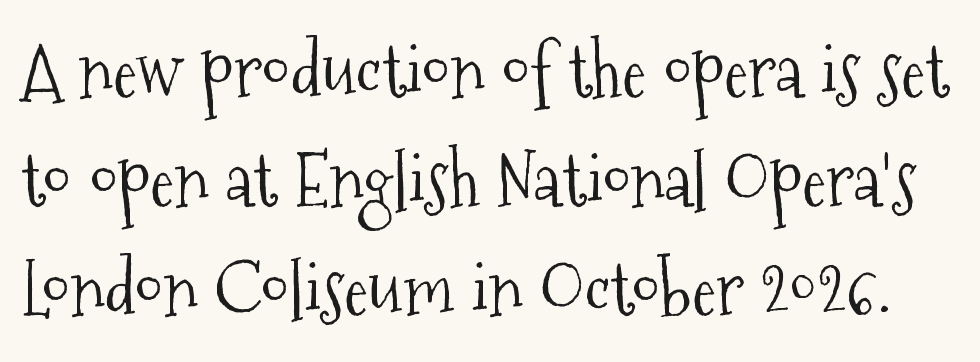
The image shows 73 px light, condensed serif type, upright; set normal line spacing (1.49x), normal letter spacing, not underlined; medium stroke contrast and a medium x-height.
